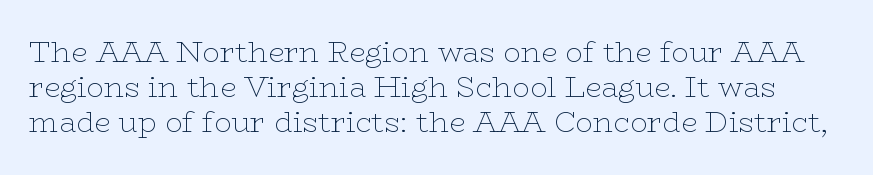
Q: Is the text bold? A: No.
Q: Is the text italic (slanted)? A: No, it is upright.
Q: Is the typeface a serif or a sans-serif typeface? A: Serif.
Q: Is the text underlined? A: No.
Q: Is the spacing between letters normal or unusually wide? A: Normal.
Q: Width (condensed, normal, or wide)? A: Wide.
Q: Stroke contrast? A: Low.
Q: x-height? A: Medium.
Q: Monospaced? A: No.
